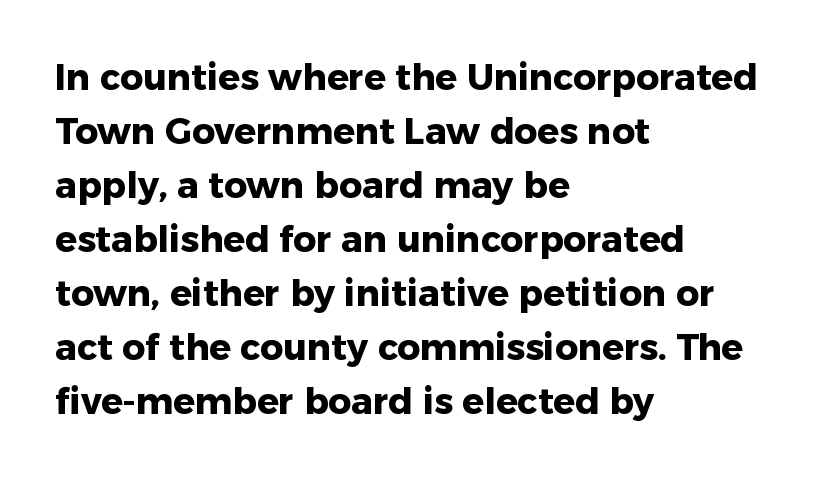
What weight is shown? A full bold with thick strokes. Visually the block forms a straight wall on the left and a jagged coastline on the right. Letters rest on an invisible, unmarked baseline. Notice how descenders clear the ascenders below comfortably — that's standard leading.
